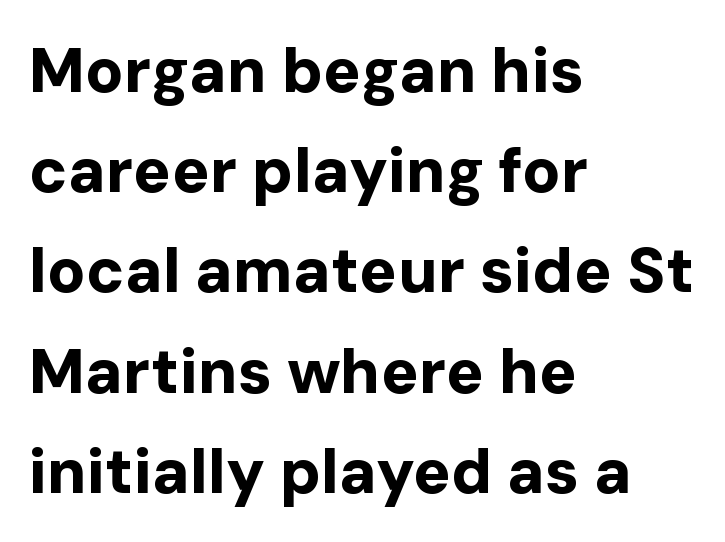
Q: Is the text bold? A: Yes.
Q: Is the text italic (slanted)? A: No, it is upright.
Q: Is the typeface a serif or a sans-serif typeface? A: Sans-serif.
Q: Is the text underlined? A: No.
Q: How is the paragraph aligned? A: Left-aligned.
Q: Is the spacing between letters normal or unusually wide? A: Normal.
Q: Is the spacing between lines tight, normal or loose? A: Normal.
Q: Width (condensed, normal, or wide)? A: Normal.
Q: Stroke contrast? A: Low.
Q: x-height? A: Medium.
Q: Monospaced? A: No.
